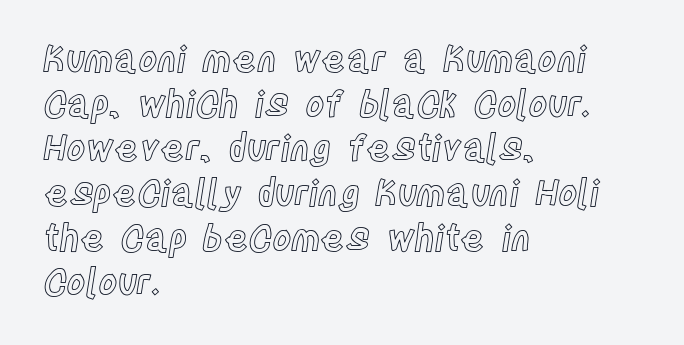
Q: Is the text italic (slanted)? A: Yes.
Q: Is the text underlined? A: No.
Q: How is the paragraph aligned? A: Left-aligned.
Q: Is the spacing between letters normal or unusually wide? A: Normal.
Q: Width (condensed, normal, or wide)? A: Condensed.
Q: x-height? A: Large.
Q: Monospaced? A: No.
